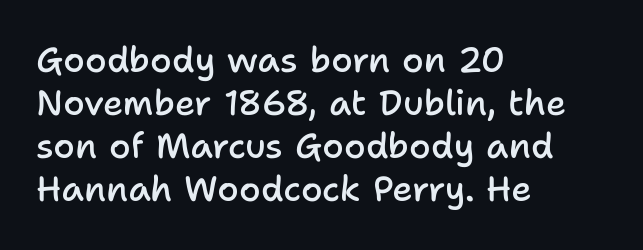
Q: Is the text bold? A: Semi-bold.
Q: Is the text italic (slanted)? A: No, it is upright.
Q: Is the typeface a serif or a sans-serif typeface? A: Sans-serif.
Q: Is the text underlined? A: No.
Q: How is the paragraph aligned? A: Left-aligned.
Q: Is the spacing between letters normal or unusually wide? A: Normal.
Q: Width (condensed, normal, or wide)? A: Normal.
Q: Stroke contrast? A: Low.
Q: x-height? A: Medium.
Q: Monospaced? A: No.
